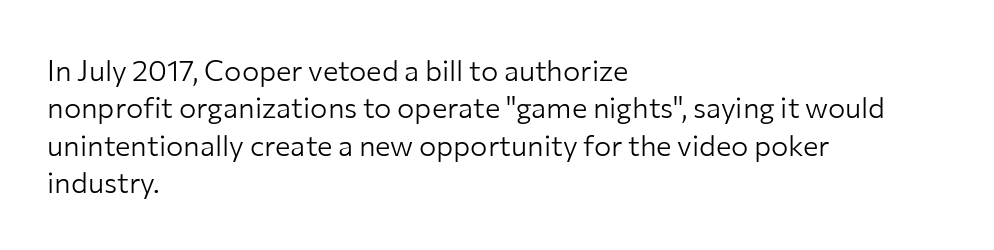
The type is set solid horizontally, with unmodified tracking. Check where the strokes stop: nothing finishes them off — pure sans. Looks like regular typesetting: each glyph gets only the width it needs. The area under the type is left untouched.
